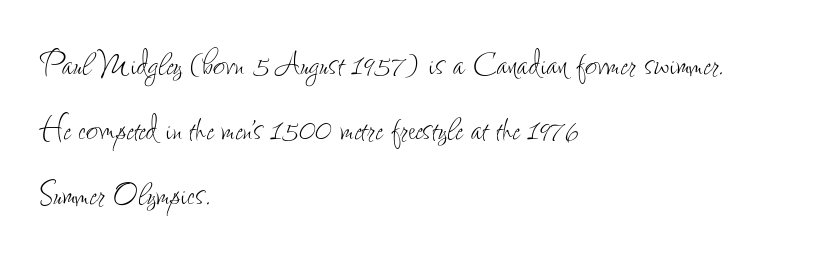
The image shows 41 px thin, condensed type; set left-aligned, normal line spacing (1.59x), normal letter spacing, not underlined; low stroke contrast and a small x-height.
